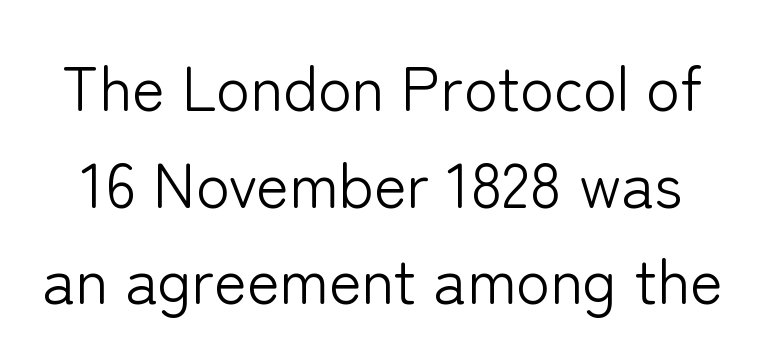
The image shows 62 px light sans-serif type, upright; set normal line spacing (1.56x), normal letter spacing, not underlined; low stroke contrast and a medium x-height.
